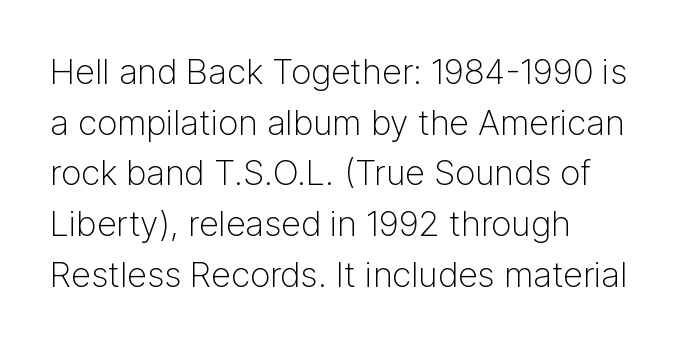
{"serif": "no", "italic": "no", "bold": "no", "weight": "light", "width": "normal", "stroke_contrast": "low", "x_height": "medium", "monospaced": "no", "underline": "no", "align": "left", "line_spacing": "normal", "line_spacing_ratio": 1.45, "letter_spacing": "normal", "letter_spacing_em": 0.0, "glyph_px": 35}
